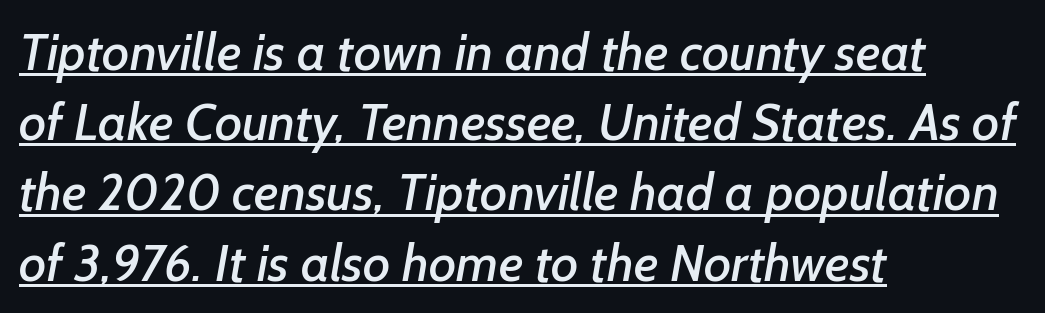
Underlined type. Nothing unusual about the tracking: characters are spaced as the font intends. Looks like regular typesetting: each glyph gets only the width it needs. Regarding serifs, this sample does without them. Every row of glyphs begins at an identical x-position on the left. The rows are spaced the way most documents space them.
